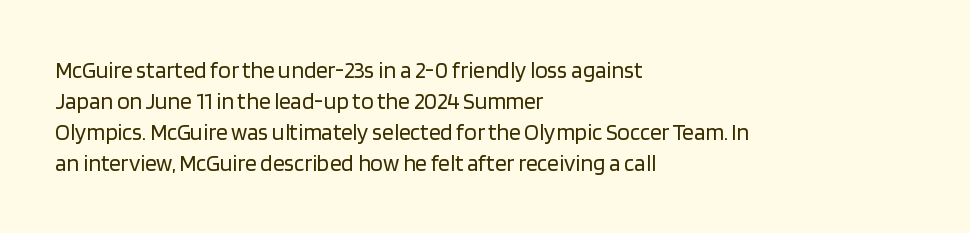
{"italic": "no", "bold": "no", "underline": "no", "align": "left", "line_spacing": "normal", "line_spacing_ratio": 1.35, "letter_spacing": "normal", "letter_spacing_em": 0.0, "glyph_px": 23}
